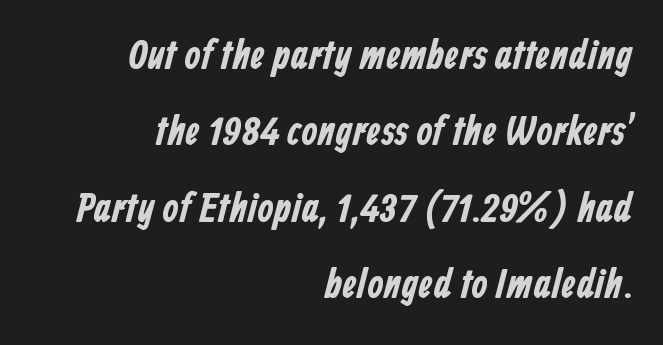
{"serif": "no", "width": "condensed", "stroke_contrast": "low", "x_height": "medium", "monospaced": "no", "underline": "no", "align": "right", "line_spacing_ratio": 1.86, "letter_spacing": "normal", "letter_spacing_em": 0.0, "glyph_px": 41}
